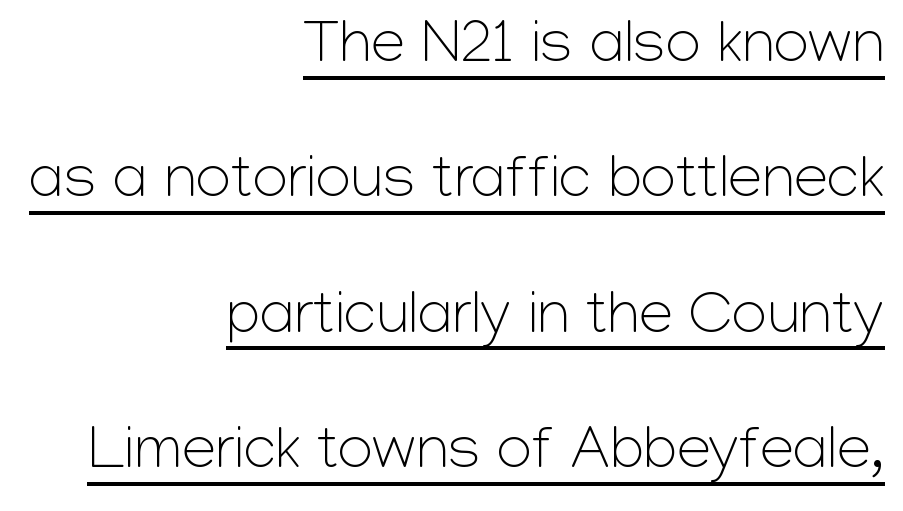
This is underlined copy, the kind a proofreader might mark for attention. Reading down the column, the eye jumps a long way to each next line. One-word summary of the alignment: right. The type sits square on the baseline with zero lean. The glyphs in this specimen are sans serif. Note the varied advance widths — an 'i' is clearly narrower than an 'm'.
